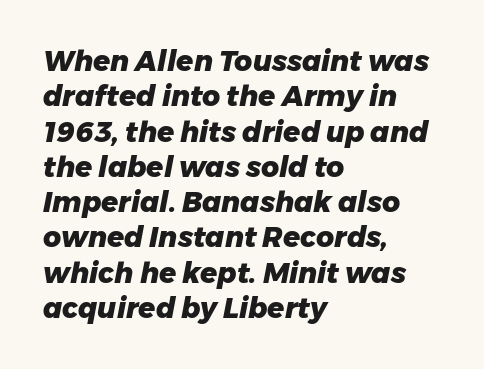
Q: Is the text bold? A: Yes.
Q: Is the text italic (slanted)? A: Yes, it leans right by about 11 degrees.
Q: Is the text underlined? A: No.
Q: How is the paragraph aligned? A: Left-aligned.
Q: Is the spacing between letters normal or unusually wide? A: Normal.
Q: Is the spacing between lines tight, normal or loose? A: Normal.
Q: Width (condensed, normal, or wide)? A: Normal.
Q: Stroke contrast? A: Low.
Q: x-height? A: Medium.
Q: Monospaced? A: No.
